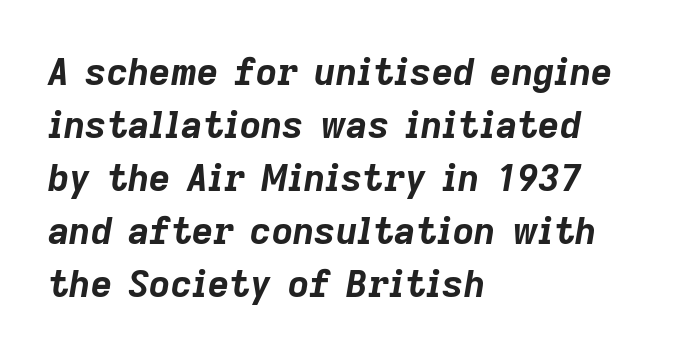
{"italic": "yes", "lean": "right", "slant_degrees": 9, "bold": "yes", "weight": "bold", "width": "normal", "stroke_contrast": "low", "x_height": "medium", "monospaced": "no", "underline": "no", "align": "left", "line_spacing": "normal", "line_spacing_ratio": 1.43, "letter_spacing": "normal", "letter_spacing_em": 0.0, "glyph_px": 37}
